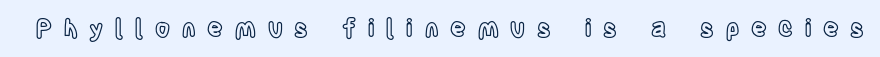
The image shows 24 px text type, upright; set unusually wide letter spacing (+0.49 em), not underlined.
